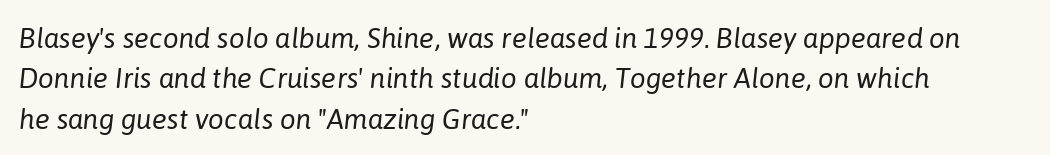
{"italic": "yes", "lean": "right", "slant_degrees": 6, "bold": "no", "weight": "regular", "width": "normal", "stroke_contrast": "low", "x_height": "medium", "monospaced": "no", "underline": "no", "align": "left", "line_spacing": "normal", "line_spacing_ratio": 1.44, "letter_spacing": "normal", "letter_spacing_em": 0.0, "glyph_px": 28}
